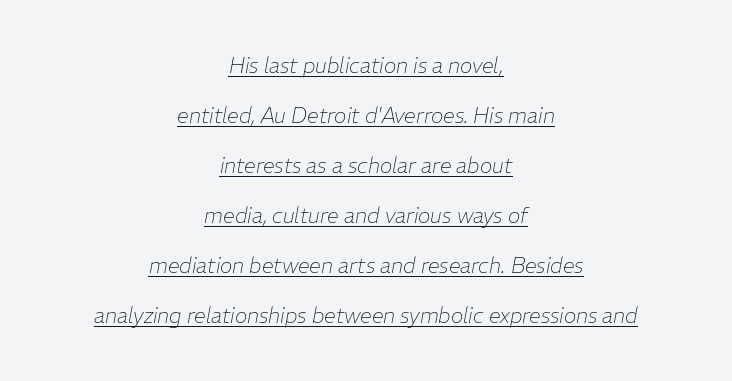
In terms of leading, this rendering errs on the spacious side. Is the type slanted? Yes — the strokes lean at a clear angle. This is not heavy type; no bold has been used. These lines are centered, leaving both edges ragged. Check the space under the baseline: a stroke is drawn there. Inter-character spacing is left at the font's built-in metrics.
